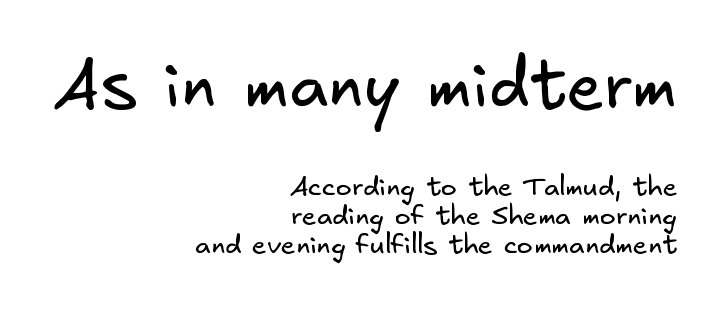
{"serif": "no", "bold": "no", "weight": "regular", "width": "normal", "stroke_contrast": "low", "x_height": "small", "underline": "no", "align": "right", "line_spacing": "tight", "line_spacing_ratio": 1.06, "letter_spacing": "normal", "letter_spacing_em": 0.0, "larger_block": "first", "size_ratio": 2.52, "glyph_px": 68}
